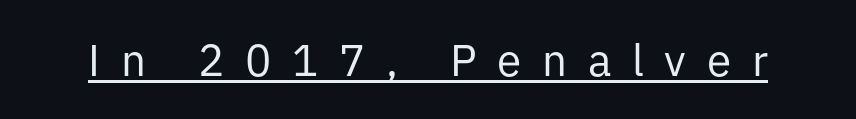
{"serif": "no", "italic": "no", "bold": "no", "weight": "regular", "width": "normal", "stroke_contrast": "low", "x_height": "medium", "monospaced": "no", "underline": "yes", "letter_spacing": "wide", "letter_spacing_em": 0.47, "glyph_px": 44}
